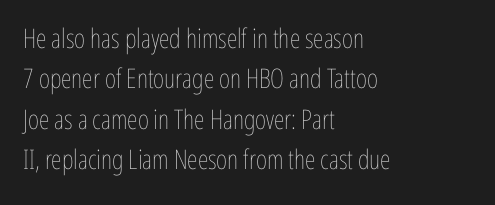
The passage shown stacks its lines at a standard gap. Students, note that the glyphs here touch the page at normal intervals. This reads as an unemphasized weight, regular at the heaviest. Typeset ragged right — the left edge is the straight one. No italicization has been applied; the sample stays upright.
